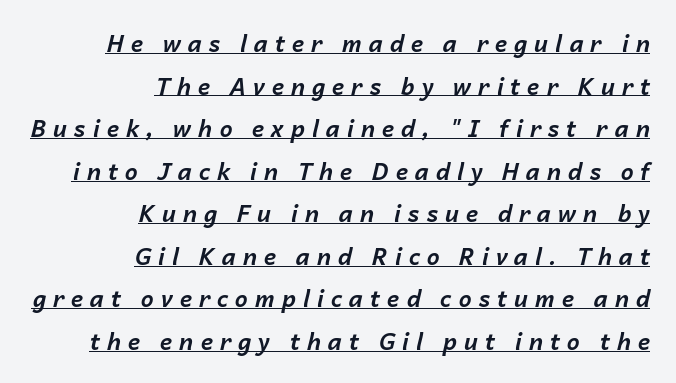
Q: Is the text bold? A: Yes.
Q: Is the text italic (slanted)? A: Yes, it leans right by about 14 degrees.
Q: Is the text underlined? A: Yes.
Q: How is the paragraph aligned? A: Right-aligned.
Q: Is the spacing between letters normal or unusually wide? A: Unusually wide.
